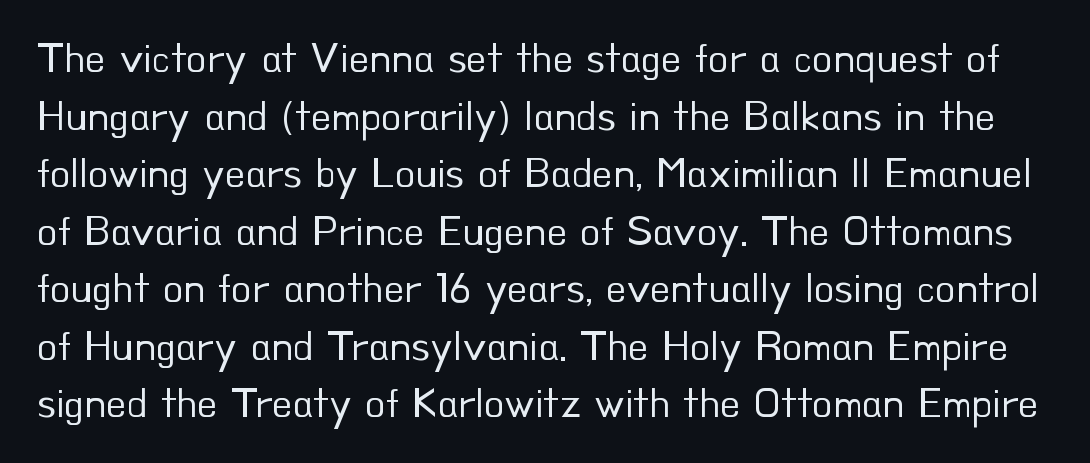
The image shows 42 px regular-weight sans-serif type, upright; set normal line spacing (1.37x), normal letter spacing, not underlined; low stroke contrast and a small x-height.
